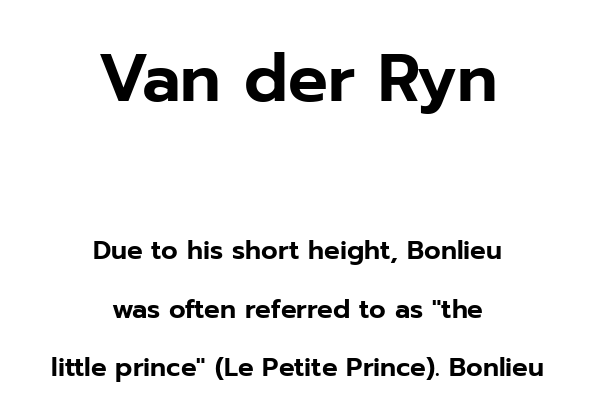
{"serif": "no", "italic": "no", "width": "normal", "stroke_contrast": "low", "x_height": "medium", "monospaced": "no", "underline": "no", "align": "center", "line_spacing": "loose", "line_spacing_ratio": 2.25, "letter_spacing": "normal", "letter_spacing_em": 0.0, "larger_block": "first", "size_ratio": 2.54, "glyph_px": 66}
